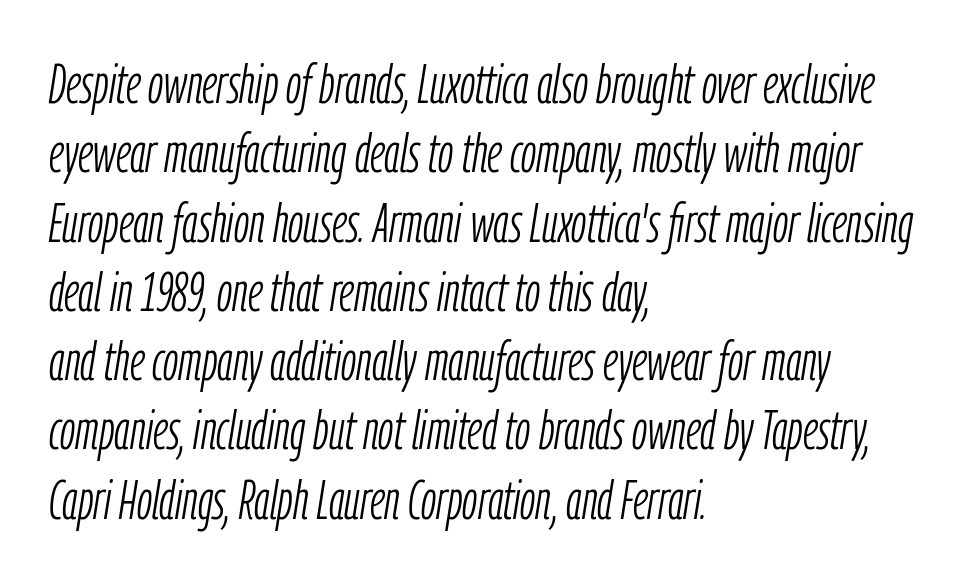
{"italic": "yes", "lean": "right", "slant_degrees": 9, "bold": "no", "weight": "light", "width": "condensed", "stroke_contrast": "low", "x_height": "medium", "monospaced": "no", "underline": "no", "align": "left", "line_spacing": "normal", "line_spacing_ratio": 1.26, "letter_spacing": "normal", "letter_spacing_em": 0.0, "glyph_px": 55}
